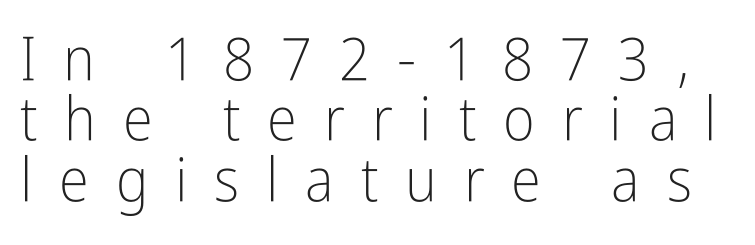
{"serif": "no", "italic": "no", "bold": "no", "weight": "light", "width": "condensed", "stroke_contrast": "low", "x_height": "medium", "monospaced": "no", "underline": "no", "line_spacing": "tight", "line_spacing_ratio": 0.99, "letter_spacing": "wide", "letter_spacing_em": 0.44, "glyph_px": 61}
